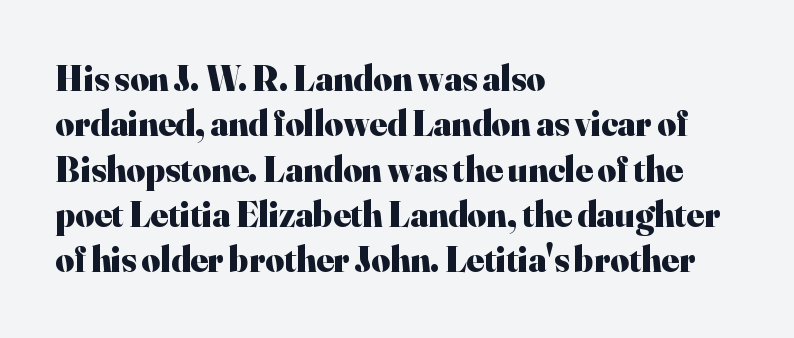
The image shows 36 px heavy serif type, upright; set left-aligned, normal line spacing (1.26x), normal letter spacing, not underlined; high stroke contrast and a small x-height.
